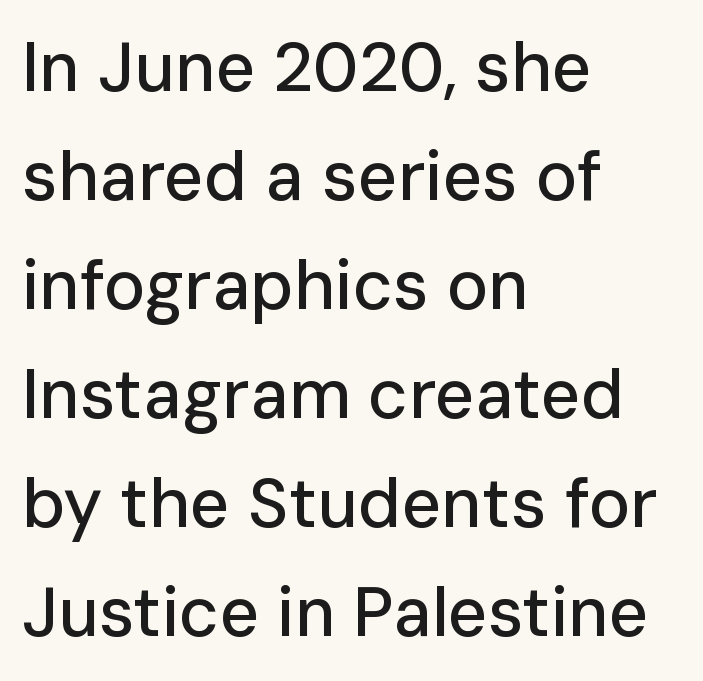
You could call the tracking neutral — neither tight nor loose. Decoration check: the copy has no underline. You can tell it's not italic because the verticals are truly vertical. Where is the straight margin? On the left. Nothing sits at the stroke ends, so this counts as sans-serif.
